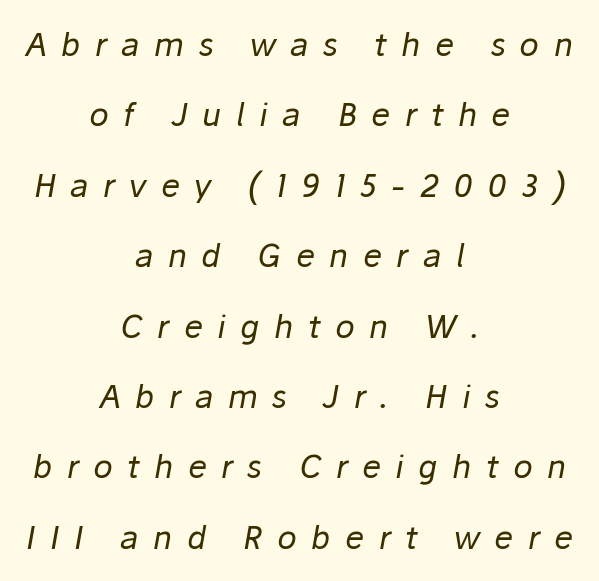
The image shows 32 px regular-weight type, italic (leaning right); set centered, loose line spacing (2.2x), unusually wide letter spacing (+0.45 em), not underlined; low stroke contrast and a medium x-height.
